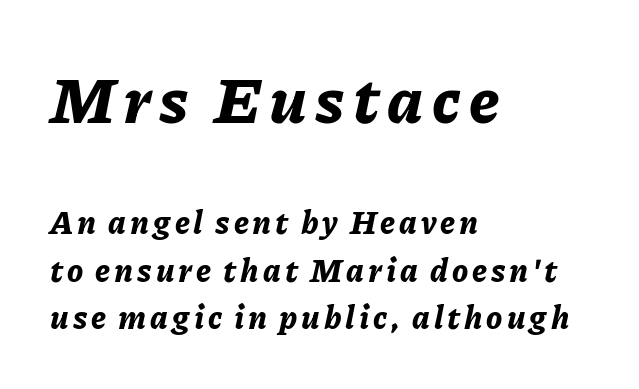
Q: Is the text bold? A: Yes.
Q: Is the text italic (slanted)? A: Yes, it leans right by about 11 degrees.
Q: Is the text underlined? A: No.
Q: How is the paragraph aligned? A: Left-aligned.
Q: Is the spacing between lines tight, normal or loose? A: Normal.
Q: Which block of text is set in a larger size, the first (top) or the second (bottom)? A: The first (top) one.
Q: Width (condensed, normal, or wide)? A: Normal.
Q: Stroke contrast? A: Low.
Q: x-height? A: Medium.
Q: Monospaced? A: No.
